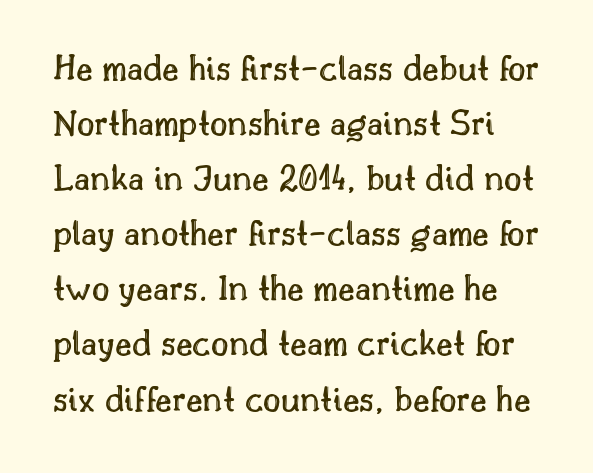
{"italic": "no", "width": "normal", "x_height": "small", "monospaced": "no", "underline": "no", "line_spacing": "normal", "line_spacing_ratio": 1.45, "letter_spacing": "normal", "letter_spacing_em": 0.0, "glyph_px": 38}
